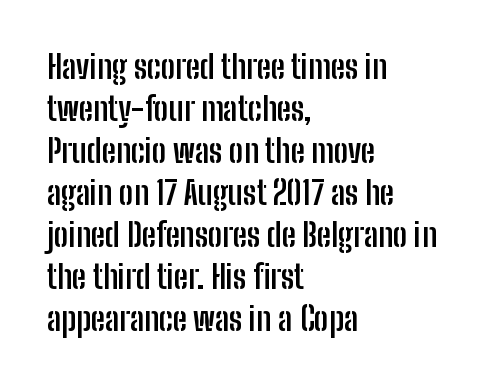
Posture: vertical. Rows of type keep a routine distance in the vertical direction. The face used here is proportionally spaced, like ordinary book or web type. These lines are composed in type without serifs. Line beginnings align vertically; line endings do not.
